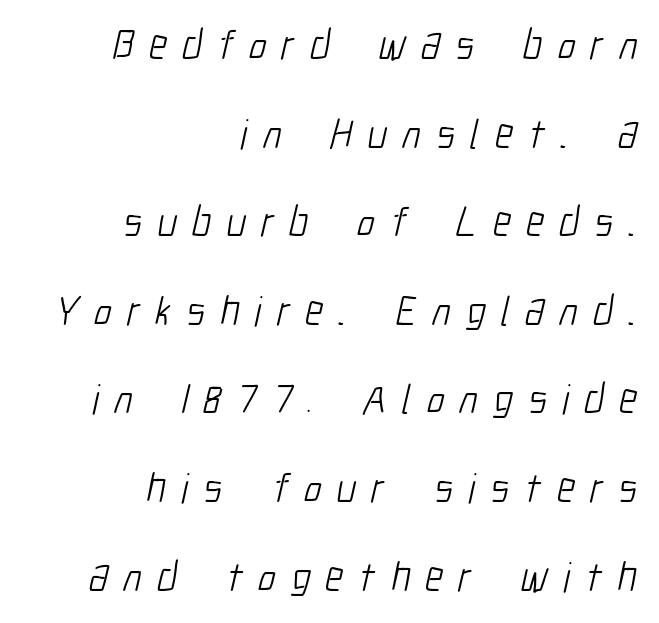
The image shows 42 px light, condensed sans-serif type; set right-aligned, loose line spacing (2.11x), unusually wide letter spacing (+0.36 em), not underlined; low stroke contrast and a medium x-height.
